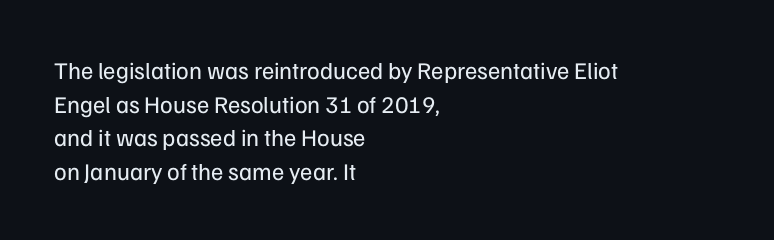
The image shows 24 px text type, upright; set left-aligned, normal line spacing (1.4x), normal letter spacing, not underlined.
